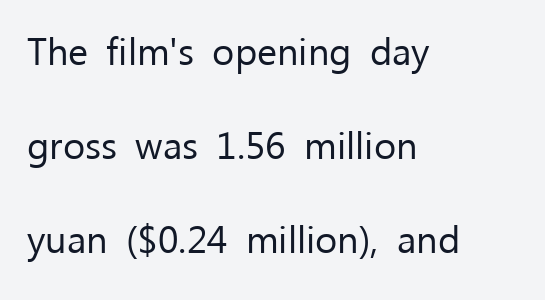
{"serif": "no", "italic": "no", "bold": "no", "weight": "regular", "width": "normal", "stroke_contrast": "low", "x_height": "medium", "monospaced": "no", "underline": "no", "align": "left", "line_spacing": "loose", "line_spacing_ratio": 2.48, "letter_spacing": "normal", "letter_spacing_em": 0.0, "glyph_px": 38}
